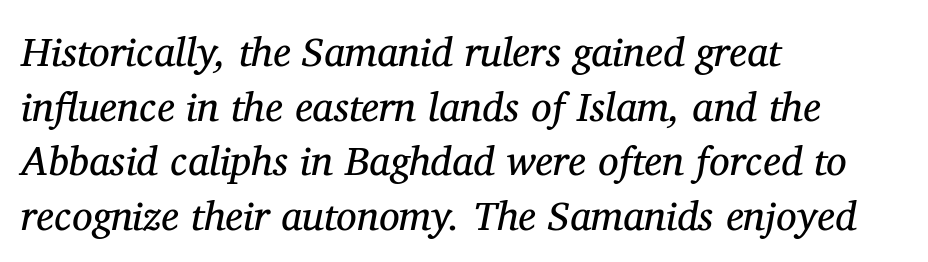
{"serif": "yes", "italic": "yes", "lean": "right", "slant_degrees": 11, "bold": "no", "weight": "regular", "width": "normal", "stroke_contrast": "medium", "x_height": "medium", "monospaced": "no", "underline": "no", "align": "left", "line_spacing": "normal", "line_spacing_ratio": 1.33, "letter_spacing": "normal", "letter_spacing_em": 0.0, "glyph_px": 41}
